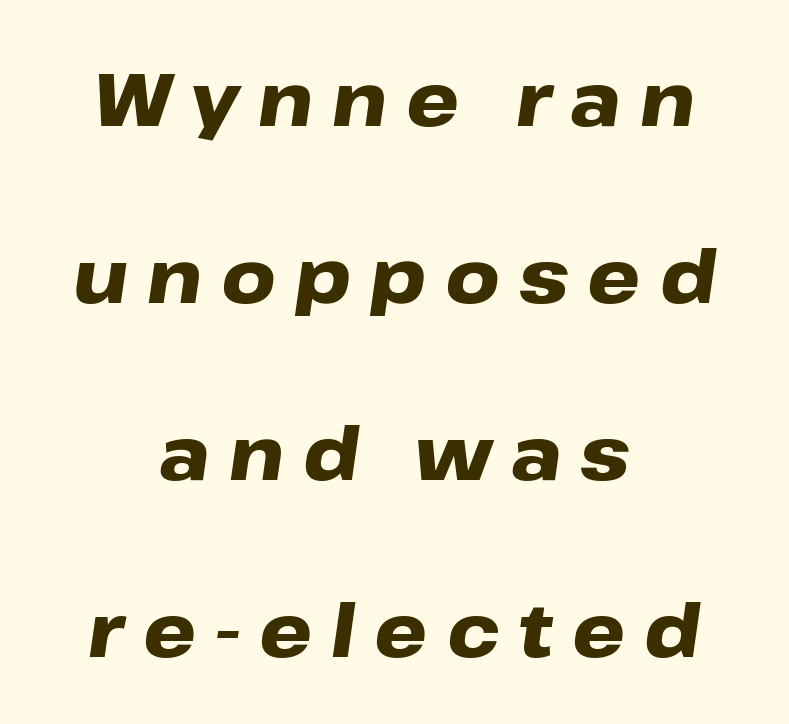
The image shows 75 px heavy, wide type, italic (leaning right); set centered, loose line spacing (2.36x), unusually wide letter spacing (+0.25 em), not underlined; low stroke contrast and a medium x-height.
